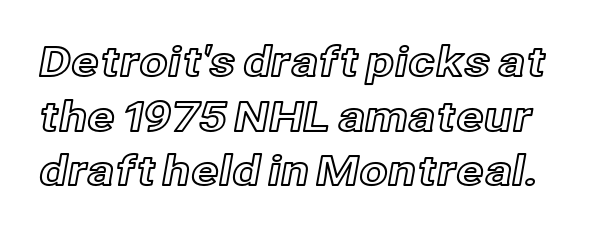
Q: Is the text italic (slanted)? A: Yes.
Q: Is the text underlined? A: No.
Q: Is the spacing between letters normal or unusually wide? A: Normal.
Q: Is the spacing between lines tight, normal or loose? A: Normal.
Q: Width (condensed, normal, or wide)? A: Normal.
Q: x-height? A: Medium.
Q: Monospaced? A: No.
